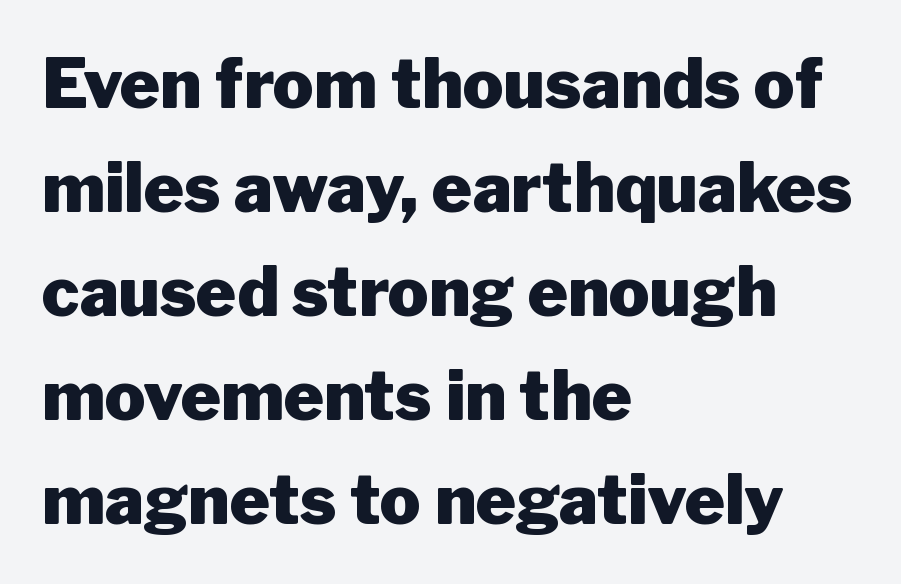
Q: Is the text bold? A: Yes.
Q: Is the text italic (slanted)? A: No, it is upright.
Q: Is the typeface a serif or a sans-serif typeface? A: Sans-serif.
Q: Is the text underlined? A: No.
Q: How is the paragraph aligned? A: Left-aligned.
Q: Is the spacing between letters normal or unusually wide? A: Normal.
Q: Is the spacing between lines tight, normal or loose? A: Normal.
Q: Width (condensed, normal, or wide)? A: Normal.
Q: Stroke contrast? A: Low.
Q: x-height? A: Medium.
Q: Monospaced? A: No.
